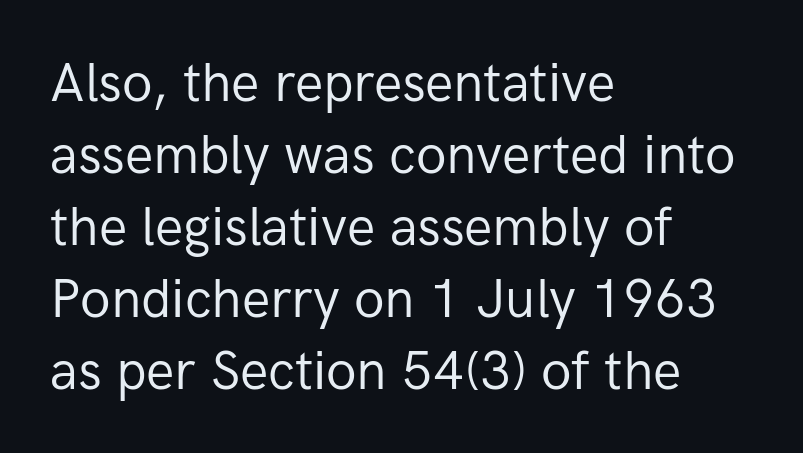
A roman cut, with each character standing at attention. Honestly, the letter spacing is just normal — you wouldn't notice it. Baseline-to-baseline distance is the conventional proportion of letter height. Unlike a traditional serif, this face leaves its strokes unadorned. Leftover space on each line is placed entirely after the last word. Here the designer chose a conventional face with non-uniform glyph widths.
